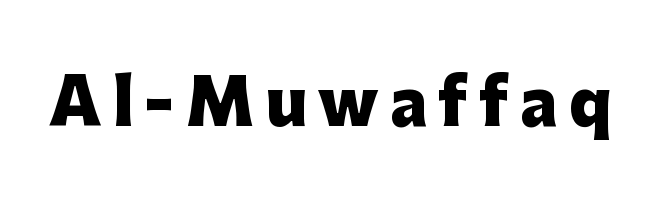
The image shows 62 px heavy sans-serif type, upright; set not underlined; low stroke contrast and a medium x-height.
